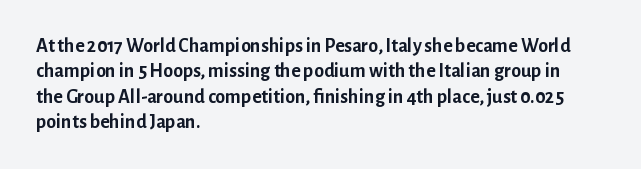
The image shows 20 px bold type, upright; set left-aligned, normal line spacing (1.27x), normal letter spacing, not underlined.
